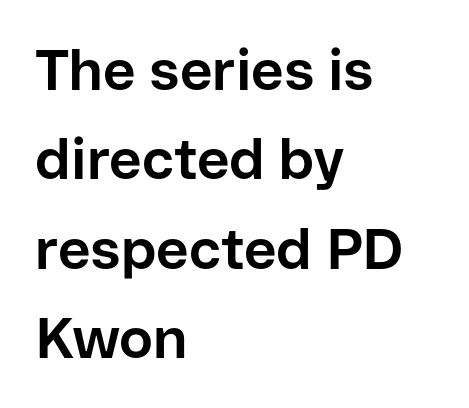
Q: Is the text bold? A: Yes.
Q: Is the text italic (slanted)? A: No, it is upright.
Q: Is the typeface a serif or a sans-serif typeface? A: Sans-serif.
Q: Is the text underlined? A: No.
Q: How is the paragraph aligned? A: Left-aligned.
Q: Is the spacing between letters normal or unusually wide? A: Normal.
Q: Is the spacing between lines tight, normal or loose? A: Normal.
Q: Width (condensed, normal, or wide)? A: Normal.
Q: Stroke contrast? A: Low.
Q: x-height? A: Medium.
Q: Monospaced? A: No.
